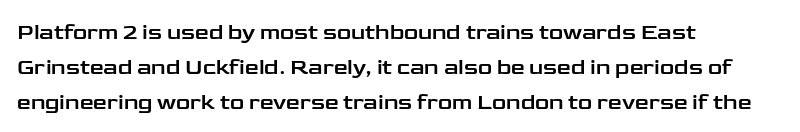
Q: Is the text italic (slanted)? A: No, it is upright.
Q: Is the text underlined? A: No.
Q: How is the paragraph aligned? A: Left-aligned.
Q: Is the spacing between letters normal or unusually wide? A: Normal.
Q: Is the spacing between lines tight, normal or loose? A: Normal.
